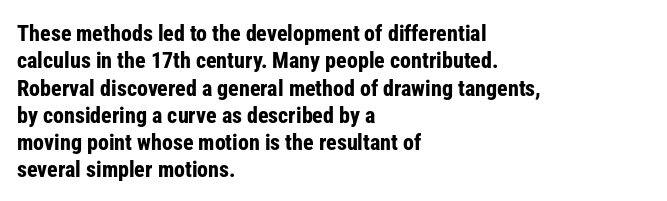
Chunky letters — that's bold for sure. Caption: standard tracking, unaltered. Descenders are the only things crossing below the line. Typeset ragged right — the left edge is the straight one. The letters stand upright; this is a roman face.
